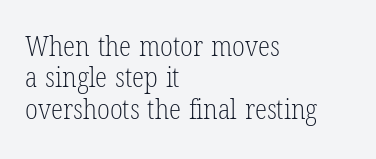
{"serif": "yes", "italic": "no", "bold": "no", "weight": "light", "width": "condensed", "stroke_contrast": "low", "x_height": "medium", "monospaced": "no", "underline": "no", "align": "left", "line_spacing": "tight", "line_spacing_ratio": 1.12, "letter_spacing": "normal", "letter_spacing_em": 0.0, "glyph_px": 28}
